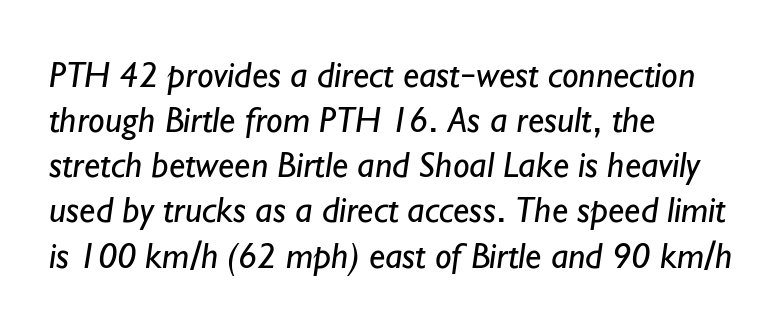
Letter spacing: default. The words here are not underlined. Nope, no serifs anywhere on these letters. Varying glyph widths throughout — classic text-font behaviour. These glyphs show unthickened strokes, regular width or finer.
